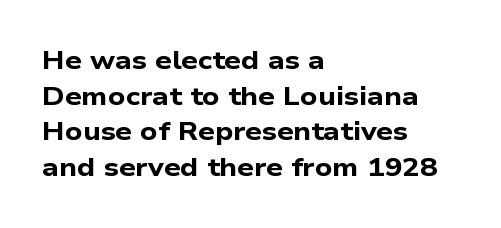
The image shows 26 px bold type; set left-aligned, normal line spacing (1.37x), normal letter spacing, not underlined.
